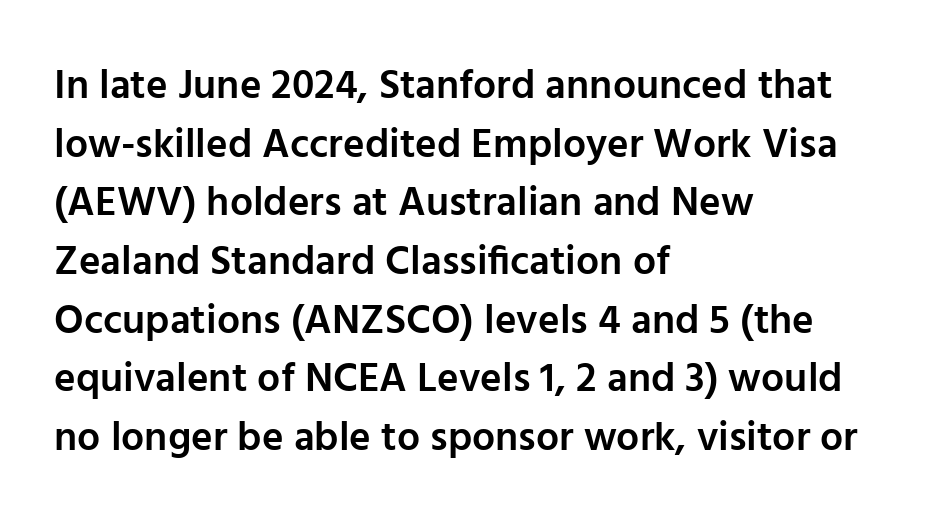
The image shows 41 px semibold sans-serif type, upright; set left-aligned, normal line spacing (1.43x), normal letter spacing, not underlined; low stroke contrast and a medium x-height.
